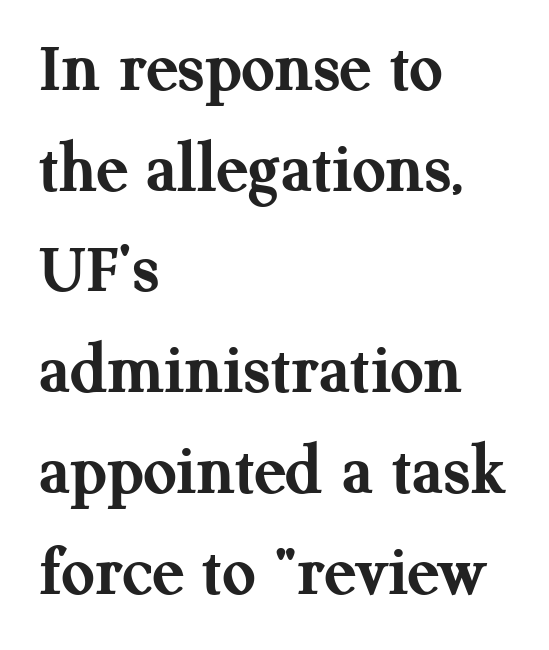
Q: Is the text bold? A: Yes.
Q: Is the text italic (slanted)? A: No, it is upright.
Q: Is the typeface a serif or a sans-serif typeface? A: Serif.
Q: Is the text underlined? A: No.
Q: How is the paragraph aligned? A: Left-aligned.
Q: Is the spacing between letters normal or unusually wide? A: Normal.
Q: Is the spacing between lines tight, normal or loose? A: Normal.
Q: Width (condensed, normal, or wide)? A: Normal.
Q: Stroke contrast? A: Medium.
Q: x-height? A: Medium.
Q: Monospaced? A: No.
